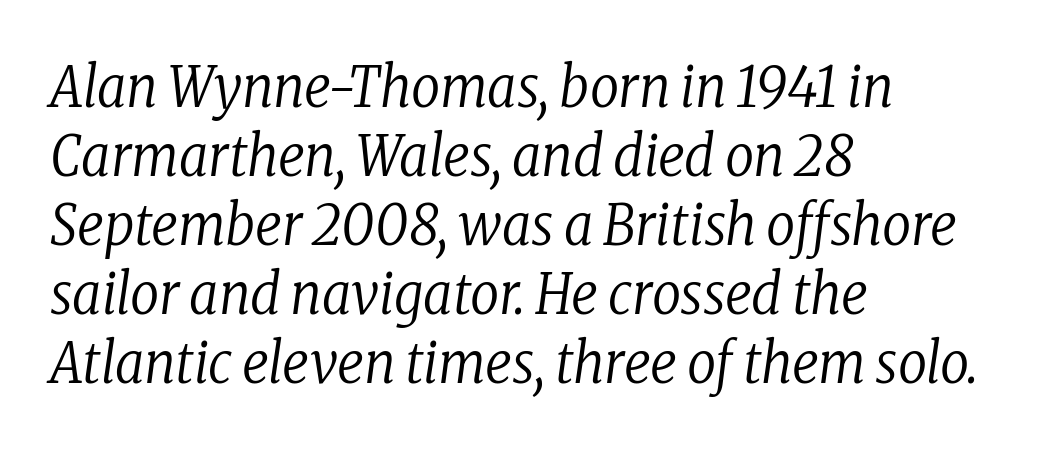
{"serif": "yes", "italic": "yes", "lean": "right", "slant_degrees": 8, "bold": "no", "weight": "regular", "width": "condensed", "stroke_contrast": "low", "x_height": "medium", "monospaced": "no", "underline": "no", "align": "left", "line_spacing_ratio": 1.21, "letter_spacing": "normal", "letter_spacing_em": 0.0, "glyph_px": 57}
